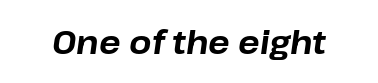
{"italic": "yes", "lean": "right", "slant_degrees": 8, "bold": "yes", "weight": "bold", "width": "normal", "stroke_contrast": "low", "x_height": "medium", "monospaced": "no", "underline": "no", "letter_spacing": "normal", "letter_spacing_em": 0.0, "glyph_px": 32}
